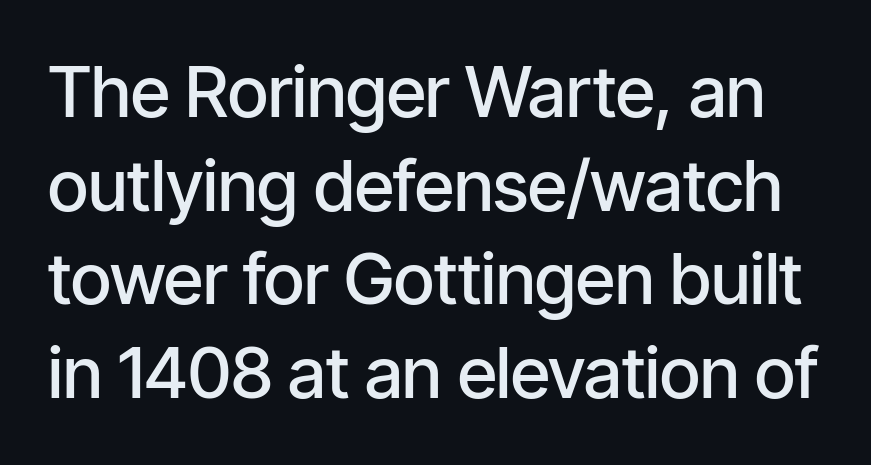
Q: Is the text bold? A: Semi-bold.
Q: Is the text italic (slanted)? A: No, it is upright.
Q: Is the typeface a serif or a sans-serif typeface? A: Sans-serif.
Q: Is the text underlined? A: No.
Q: Is the spacing between letters normal or unusually wide? A: Normal.
Q: Is the spacing between lines tight, normal or loose? A: Normal.
Q: Width (condensed, normal, or wide)? A: Condensed.
Q: Stroke contrast? A: Low.
Q: x-height? A: Medium.
Q: Monospaced? A: No.
